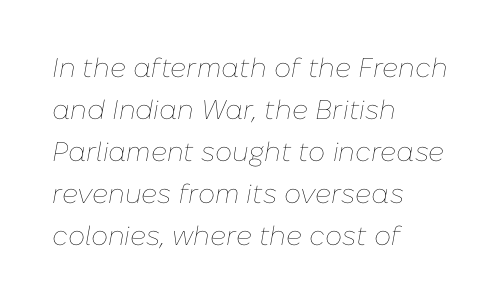
Q: Is the text bold? A: No.
Q: Is the text italic (slanted)? A: Yes, it leans right by about 10 degrees.
Q: Is the text underlined? A: No.
Q: How is the paragraph aligned? A: Left-aligned.
Q: Is the spacing between letters normal or unusually wide? A: Normal.
Q: Is the spacing between lines tight, normal or loose? A: Normal.
